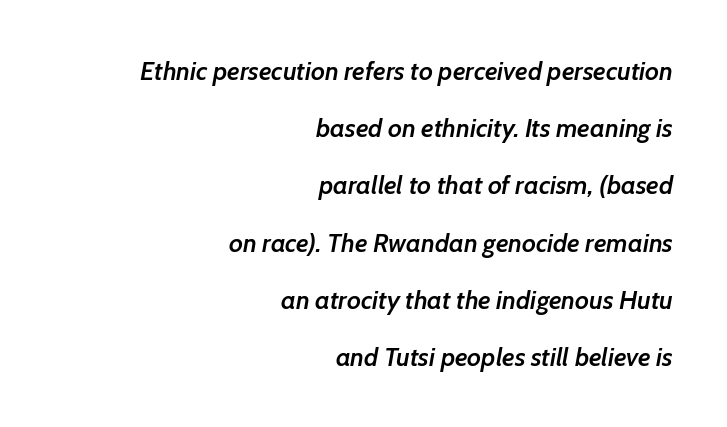
In CSS terms this would be text-align: right. Students, note that the glyphs here touch the page at normal intervals. The space between consecutive lines is lavish. The font is running at a semibold setting, under full bold. The whole block is typeset with a tilt.
